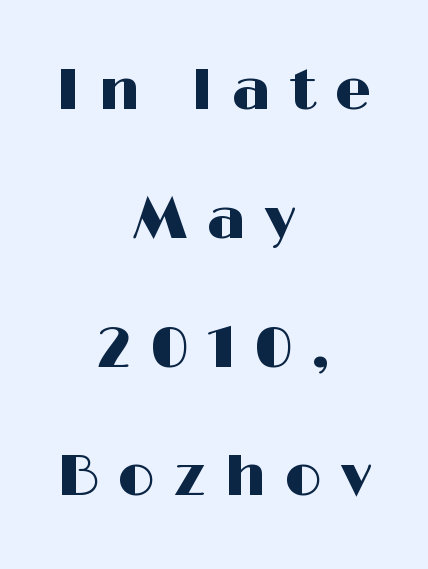
Q: Is the text italic (slanted)? A: No, it is upright.
Q: Is the typeface a serif or a sans-serif typeface? A: Sans-serif.
Q: Is the text underlined? A: No.
Q: How is the paragraph aligned? A: Centered.
Q: Is the spacing between letters normal or unusually wide? A: Unusually wide.
Q: Is the spacing between lines tight, normal or loose? A: Loose.
Q: Width (condensed, normal, or wide)? A: Wide.
Q: Stroke contrast? A: High.
Q: x-height? A: Medium.
Q: Monospaced? A: No.
